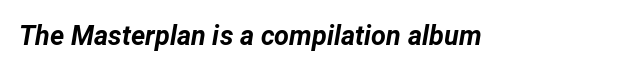
{"italic": "yes", "lean": "right", "slant_degrees": 12, "bold": "yes", "underline": "no", "letter_spacing": "normal", "letter_spacing_em": 0.0, "glyph_px": 27}
